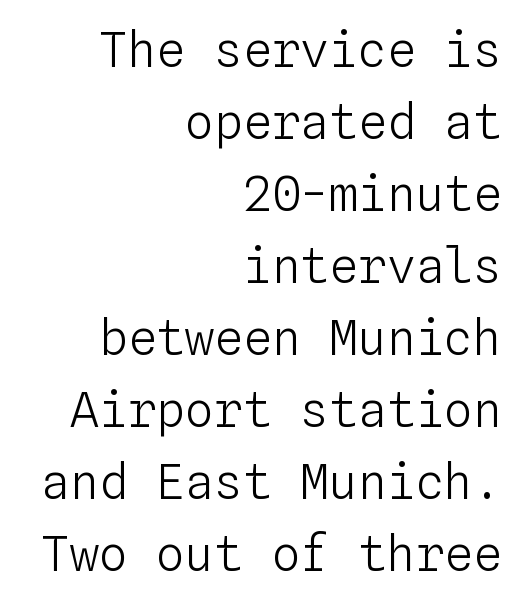
{"italic": "no", "bold": "no", "weight": "light", "width": "normal", "stroke_contrast": "low", "x_height": "medium", "monospaced": "yes", "underline": "no", "align": "right", "line_spacing": "normal", "line_spacing_ratio": 1.5, "letter_spacing": "normal", "letter_spacing_em": 0.0, "glyph_px": 48}
